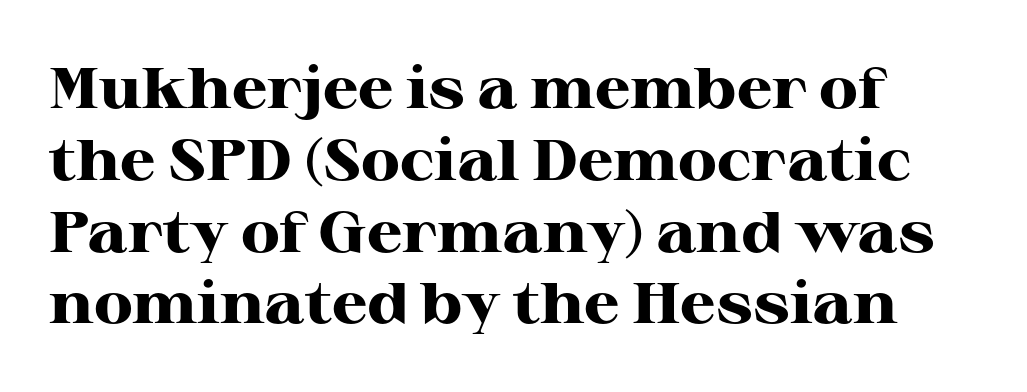
Q: Is the text bold? A: Yes.
Q: Is the text italic (slanted)? A: No, it is upright.
Q: Is the typeface a serif or a sans-serif typeface? A: Serif.
Q: Is the text underlined? A: No.
Q: How is the paragraph aligned? A: Left-aligned.
Q: Is the spacing between letters normal or unusually wide? A: Normal.
Q: Is the spacing between lines tight, normal or loose? A: Normal.
Q: Width (condensed, normal, or wide)? A: Wide.
Q: Stroke contrast? A: High.
Q: x-height? A: Medium.
Q: Monospaced? A: No.
